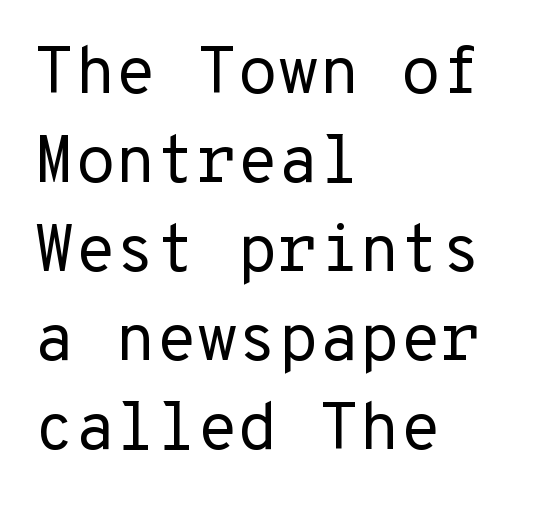
The image shows 66 px regular-weight sans-serif type, upright, monospaced; set left-aligned, normal line spacing (1.35x), normal letter spacing, not underlined; low stroke contrast and a medium x-height.
